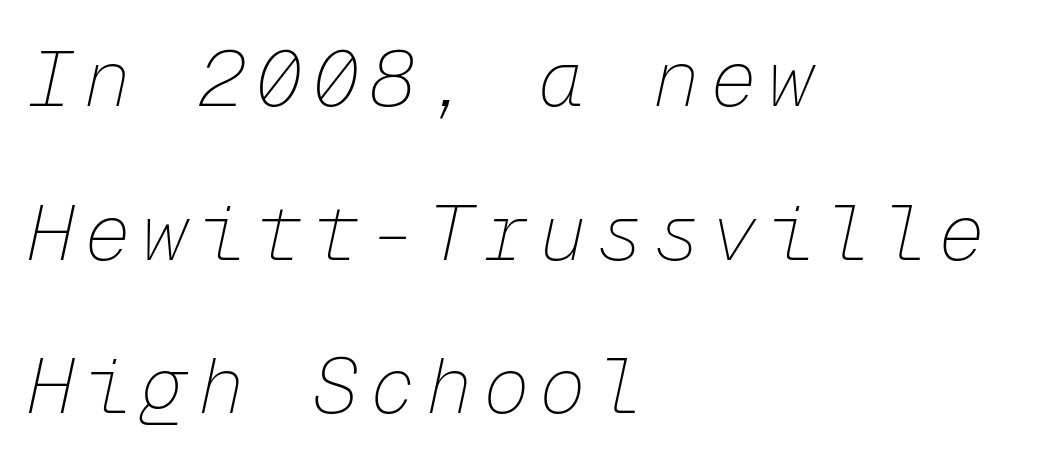
Leading: increased. Fixed-width glyphs throughout — classic coding-font behaviour. Characters are canted at an angle relative to the baseline's perpendicular. The specimen omits any rule beneath the text block's lines. The typesetter chose a ragged-right arrangement here.
